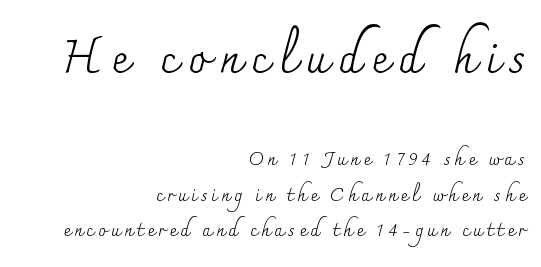
{"serif": "yes", "bold": "no", "weight": "regular", "width": "normal", "stroke_contrast": "medium", "x_height": "small", "monospaced": "no", "underline": "no", "align": "right", "line_spacing_ratio": 1.88, "letter_spacing": "wide", "letter_spacing_em": 0.21, "larger_block": "first", "size_ratio": 2.47, "glyph_px": 47}
